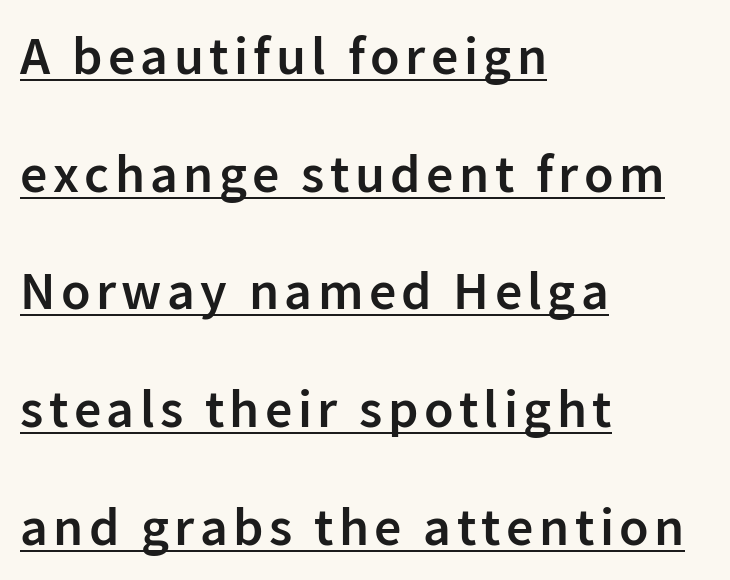
This sample has the flowing, uneven cadence of proportional lettering. Where is the straight margin? On the left. Vertical strokes here are truly vertical. Underlined type.
